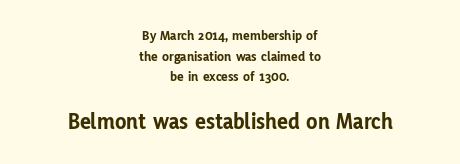
Q: Is the text bold? A: Yes.
Q: Is the text italic (slanted)? A: No, it is upright.
Q: Is the text underlined? A: No.
Q: How is the paragraph aligned? A: Centered.
Q: Is the spacing between letters normal or unusually wide? A: Normal.
Q: Is the spacing between lines tight, normal or loose? A: Normal.
Q: Which block of text is set in a larger size, the first (top) or the second (bottom)? A: The second (bottom) one.
